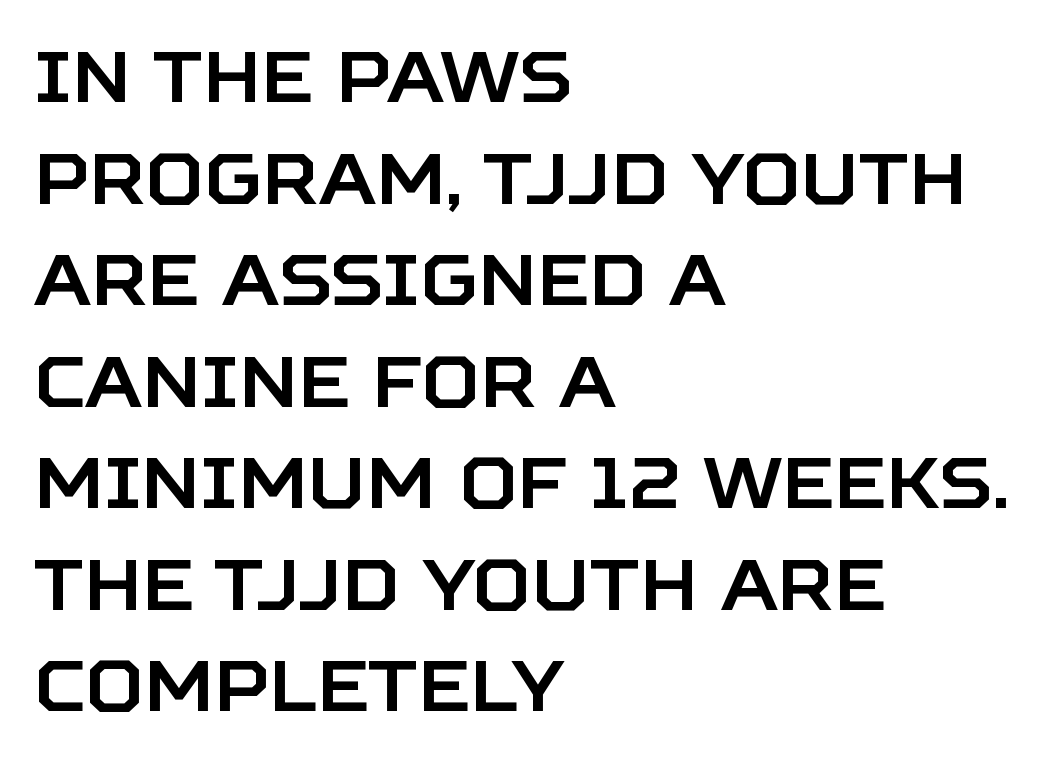
Stroke terminals: plain, sans-serif. Glyph-to-glyph distance matches everyday printed text. Quick note: not italic, upright. The compositor pushed each line to the left boundary. Whoever set this chose a conventional vertical rhythm. Note the varied advance widths — an 'i' is clearly narrower than an 'm'.
